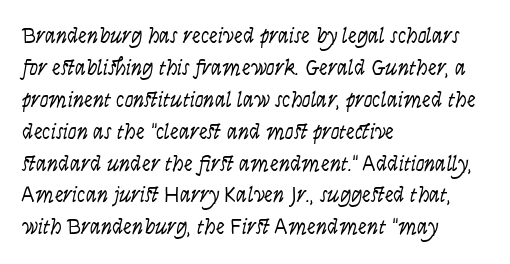
Q: Is the text bold? A: No.
Q: Is the text italic (slanted)? A: Yes.
Q: Is the text underlined? A: No.
Q: How is the paragraph aligned? A: Left-aligned.
Q: Is the spacing between letters normal or unusually wide? A: Normal.
Q: Is the spacing between lines tight, normal or loose? A: Normal.
